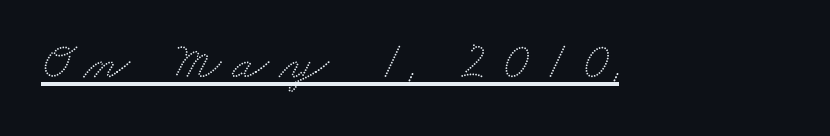
{"serif": "yes", "width": "wide", "stroke_contrast": "medium", "x_height": "small", "monospaced": "no", "underline": "yes", "letter_spacing": "wide", "letter_spacing_em": 0.2, "glyph_px": 53}
